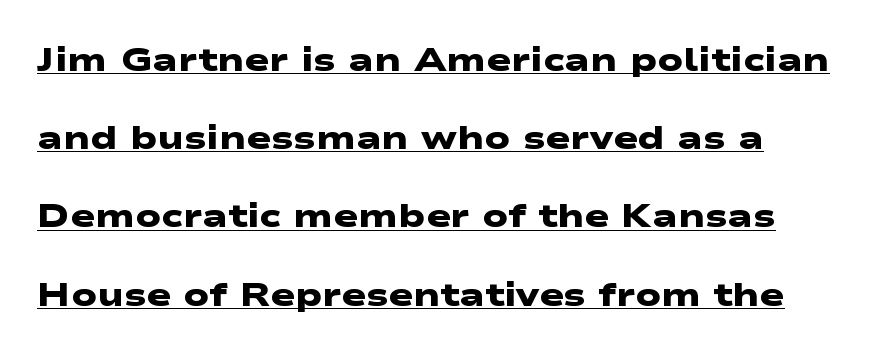
Q: Is the text bold? A: Yes.
Q: Is the typeface a serif or a sans-serif typeface? A: Sans-serif.
Q: Is the text underlined? A: Yes.
Q: Is the spacing between letters normal or unusually wide? A: Normal.
Q: Is the spacing between lines tight, normal or loose? A: Loose.
Q: Width (condensed, normal, or wide)? A: Wide.
Q: Stroke contrast? A: Low.
Q: x-height? A: Medium.
Q: Monospaced? A: No.
